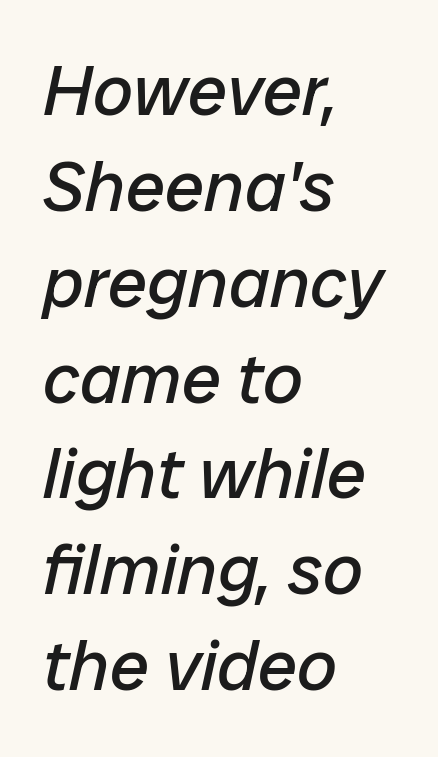
Q: Is the text bold? A: No.
Q: Is the text italic (slanted)? A: Yes, it leans right by about 12 degrees.
Q: Is the text underlined? A: No.
Q: How is the paragraph aligned? A: Left-aligned.
Q: Is the spacing between letters normal or unusually wide? A: Normal.
Q: Is the spacing between lines tight, normal or loose? A: Normal.
Q: Width (condensed, normal, or wide)? A: Normal.
Q: Stroke contrast? A: Low.
Q: x-height? A: Medium.
Q: Monospaced? A: No.
